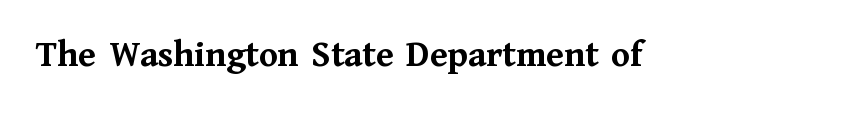
The characters display serif detailing at their extremities. Each row of text sits above clean, open space. In terms of weight, the rendering is a true, heavy bold. Notice how the stems are strictly vertical — no italics here.
